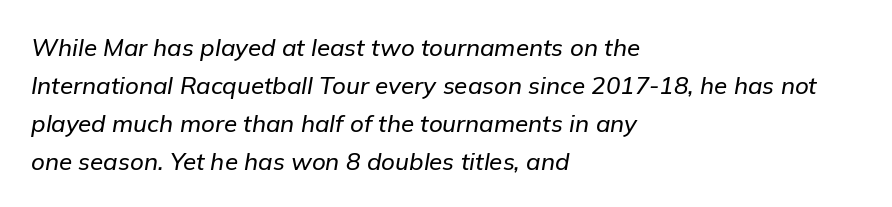
Q: Is the text italic (slanted)? A: Yes, it leans right by about 9 degrees.
Q: Is the text underlined? A: No.
Q: How is the paragraph aligned? A: Left-aligned.
Q: Is the spacing between letters normal or unusually wide? A: Normal.
Q: Is the spacing between lines tight, normal or loose? A: Normal.
